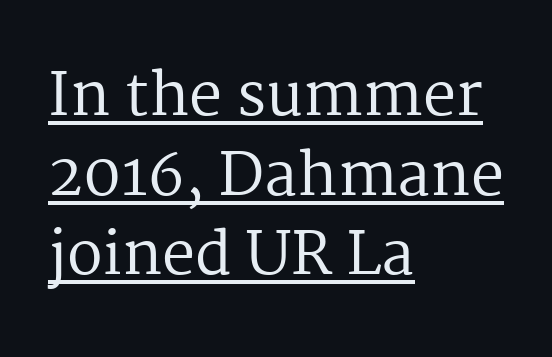
The image shows 59 px regular-weight serif type, upright; set left-aligned, normal line spacing (1.35x), normal letter spacing, underlined; medium stroke contrast and a medium x-height.
